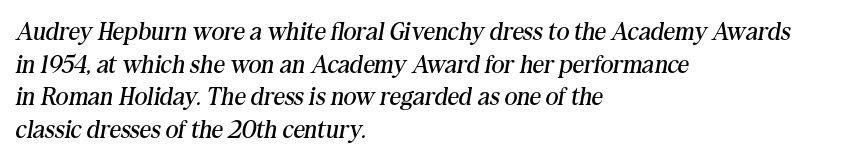
Interline gaps are of average width in this sample. Beneath every word, the page is bare. No extra tracking has been applied to these lines. The rendering applies a slant to the glyphs. Is the type heavy? It reads as light-to-regular instead.
